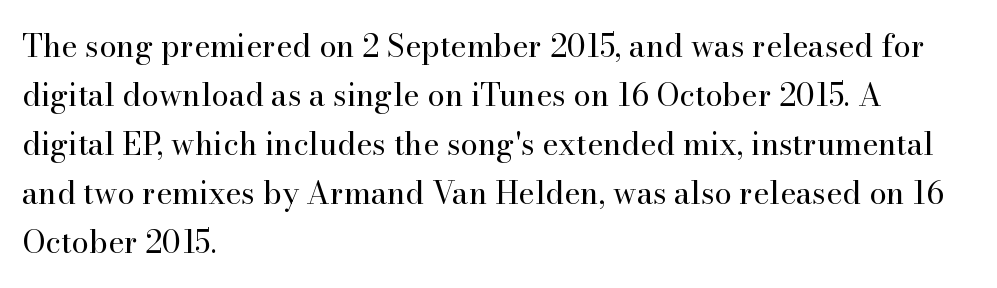
Q: Is the text bold? A: No.
Q: Is the text italic (slanted)? A: No, it is upright.
Q: Is the typeface a serif or a sans-serif typeface? A: Serif.
Q: Is the text underlined? A: No.
Q: How is the paragraph aligned? A: Left-aligned.
Q: Is the spacing between letters normal or unusually wide? A: Normal.
Q: Is the spacing between lines tight, normal or loose? A: Normal.
Q: Width (condensed, normal, or wide)? A: Normal.
Q: Stroke contrast? A: High.
Q: x-height? A: Small.
Q: Monospaced? A: No.
